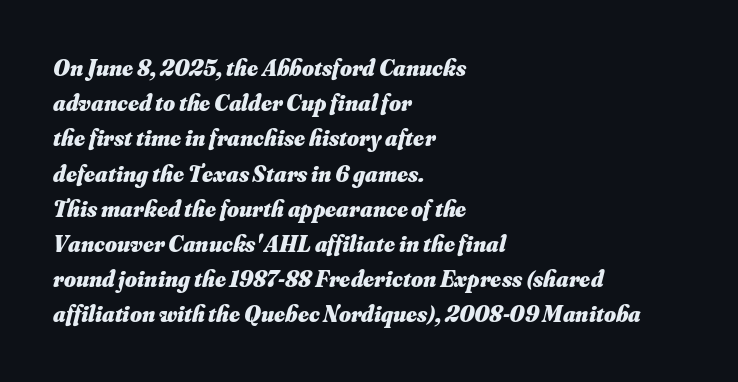
Q: Is the text bold? A: Yes.
Q: Is the text italic (slanted)? A: Yes, it leans right by about 16 degrees.
Q: Is the text underlined? A: No.
Q: How is the paragraph aligned? A: Left-aligned.
Q: Is the spacing between letters normal or unusually wide? A: Normal.
Q: Is the spacing between lines tight, normal or loose? A: Normal.
